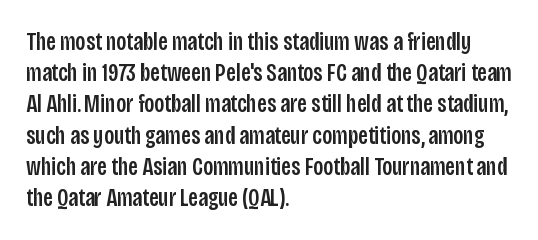
{"italic": "no", "underline": "no", "align": "left", "line_spacing": "normal", "line_spacing_ratio": 1.25, "letter_spacing": "normal", "letter_spacing_em": 0.0, "glyph_px": 25}
